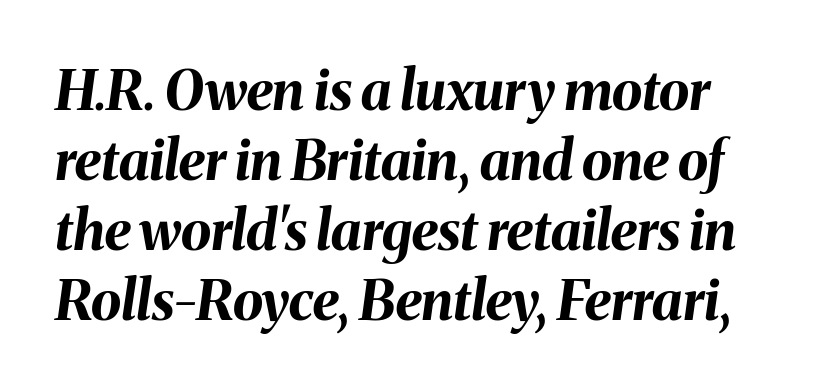
{"italic": "yes", "lean": "right", "slant_degrees": 8, "bold": "yes", "weight": "bold", "width": "normal", "stroke_contrast": "medium", "x_height": "medium", "monospaced": "no", "underline": "no", "align": "left", "line_spacing": "normal", "line_spacing_ratio": 1.27, "letter_spacing": "normal", "letter_spacing_em": 0.0, "glyph_px": 55}
